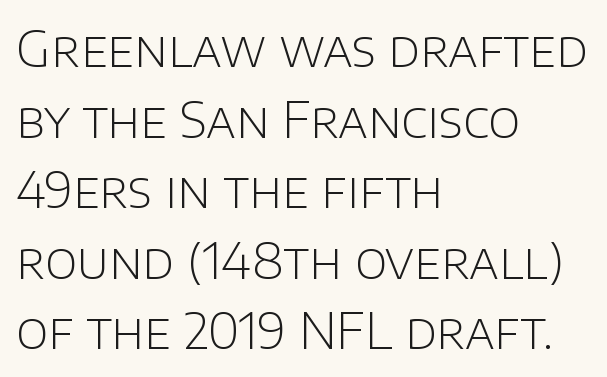
Q: Is the text bold? A: No.
Q: Is the text italic (slanted)? A: No, it is upright.
Q: Is the typeface a serif or a sans-serif typeface? A: Sans-serif.
Q: Is the text underlined? A: No.
Q: How is the paragraph aligned? A: Left-aligned.
Q: Is the spacing between letters normal or unusually wide? A: Normal.
Q: Is the spacing between lines tight, normal or loose? A: Normal.
Q: Width (condensed, normal, or wide)? A: Normal.
Q: Stroke contrast? A: Low.
Q: x-height? A: Large.
Q: Monospaced? A: No.
